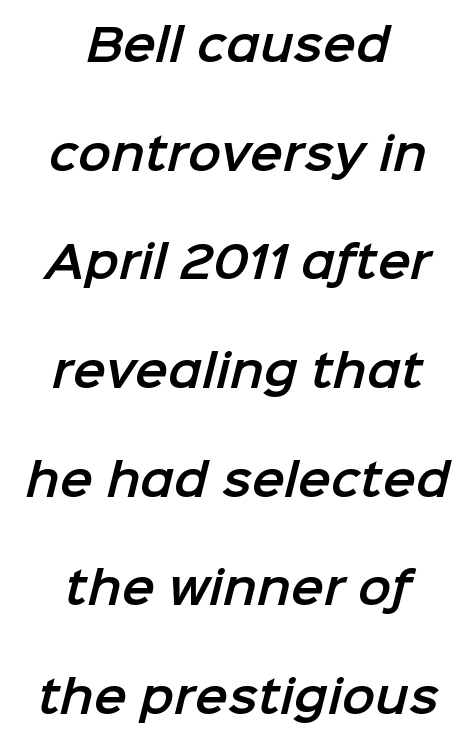
Q: Is the typeface a serif or a sans-serif typeface? A: Sans-serif.
Q: Is the text underlined? A: No.
Q: How is the paragraph aligned? A: Centered.
Q: Is the spacing between letters normal or unusually wide? A: Normal.
Q: Is the spacing between lines tight, normal or loose? A: Loose.
Q: Width (condensed, normal, or wide)? A: Normal.
Q: Stroke contrast? A: Low.
Q: x-height? A: Medium.
Q: Monospaced? A: No.
